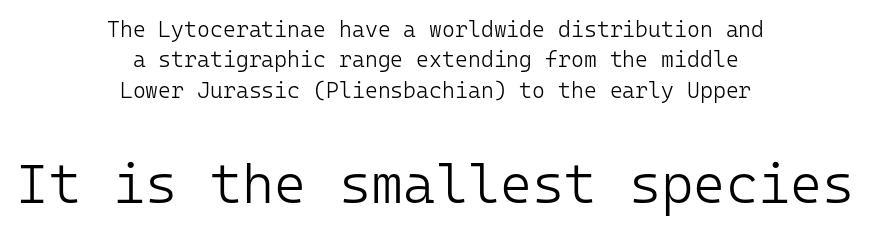
{"serif": "no", "italic": "no", "bold": "no", "weight": "light", "width": "normal", "stroke_contrast": "low", "x_height": "medium", "monospaced": "yes", "underline": "no", "align": "center", "line_spacing": "normal", "line_spacing_ratio": 1.38, "letter_spacing": "normal", "letter_spacing_em": 0.0, "larger_block": "second", "size_ratio": 2.5, "glyph_px": 55}
